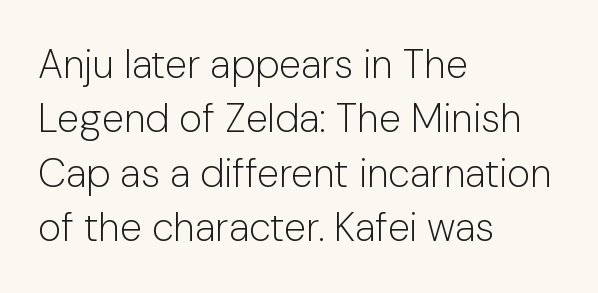
Q: Is the text bold? A: No.
Q: Is the text italic (slanted)? A: No, it is upright.
Q: Is the typeface a serif or a sans-serif typeface? A: Sans-serif.
Q: Is the text underlined? A: No.
Q: How is the paragraph aligned? A: Left-aligned.
Q: Is the spacing between letters normal or unusually wide? A: Normal.
Q: Is the spacing between lines tight, normal or loose? A: Normal.
Q: Width (condensed, normal, or wide)? A: Normal.
Q: Stroke contrast? A: Low.
Q: x-height? A: Medium.
Q: Monospaced? A: No.
